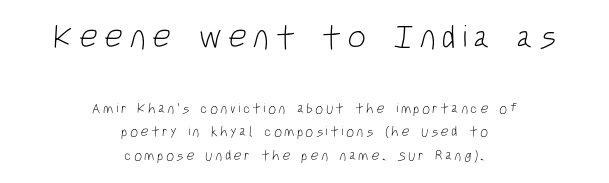
{"serif": "no", "bold": "no", "weight": "light", "width": "condensed", "stroke_contrast": "low", "x_height": "large", "monospaced": "no", "underline": "no", "align": "center", "line_spacing": "normal", "line_spacing_ratio": 1.66, "larger_block": "first", "size_ratio": 2.36, "glyph_px": 33}
